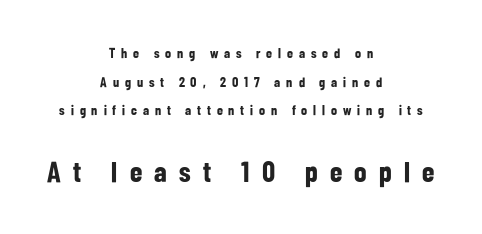
{"serif": "no", "italic": "no", "bold": "yes", "weight": "bold", "width": "condensed", "stroke_contrast": "low", "x_height": "medium", "monospaced": "no", "underline": "no", "align": "center", "line_spacing": "loose", "line_spacing_ratio": 2.04, "letter_spacing": "wide", "letter_spacing_em": 0.42, "larger_block": "second", "size_ratio": 2.07, "glyph_px": 29}
